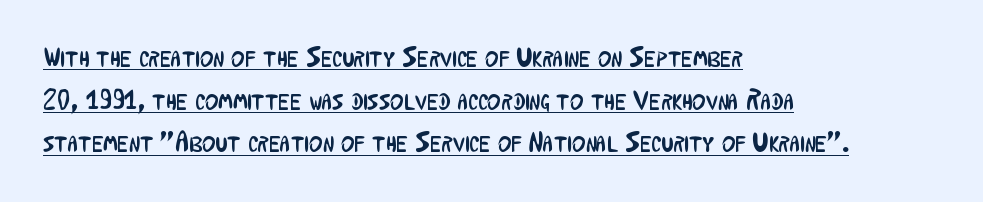
Font category for this specimen: sans-serif. Italic? Not at all — the glyphs are vertical. Students, note that the glyphs here touch the page at normal intervals. In terms of leading, this rendering sits right in the middle. Descenders here cross a horizontal rule under the line. A quiet, ordinary-to-light weight characterises the typeface.
